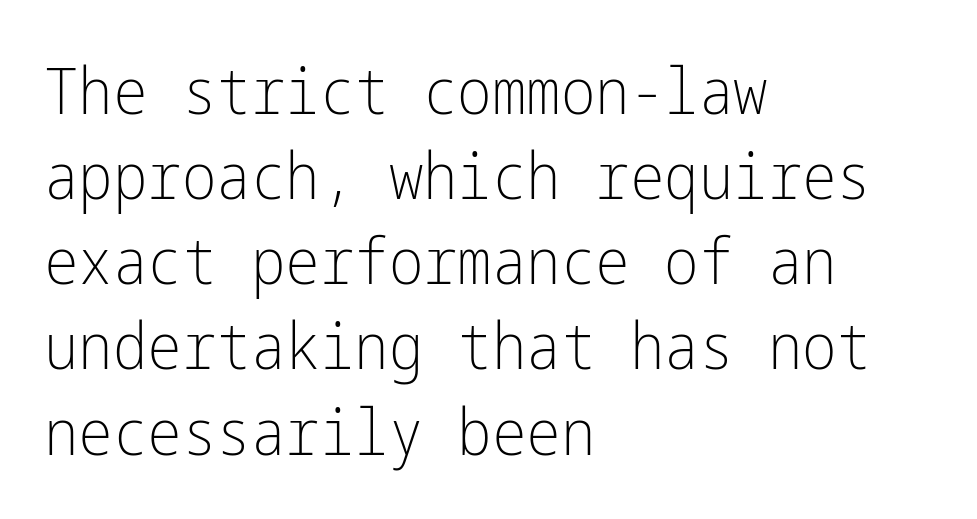
{"serif": "no", "italic": "no", "bold": "no", "weight": "light", "width": "condensed", "stroke_contrast": "low", "x_height": "medium", "underline": "no", "align": "left", "line_spacing": "normal", "line_spacing_ratio": 1.31, "letter_spacing": "normal", "letter_spacing_em": 0.0, "glyph_px": 65}
